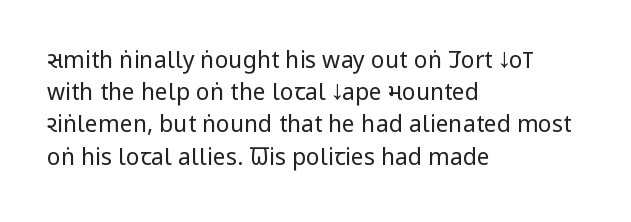
Regarding leading, the lines here are spaced in the standard way. The setting favours the left margin, as ordinary paragraphs usually do. The typeface has the unassuming heft of standard copy or less. The tracking reads as untouched default to a designer's eye. Type without underlining. Vertical strokes here are truly vertical.
